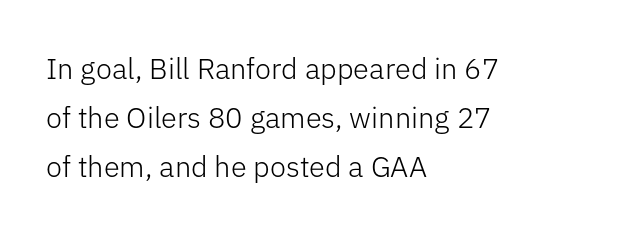
{"serif": "no", "italic": "no", "bold": "no", "weight": "light", "width": "normal", "stroke_contrast": "low", "x_height": "medium", "monospaced": "no", "underline": "no", "align": "left", "line_spacing": "normal", "line_spacing_ratio": 1.69, "letter_spacing": "normal", "letter_spacing_em": 0.0, "glyph_px": 29}
